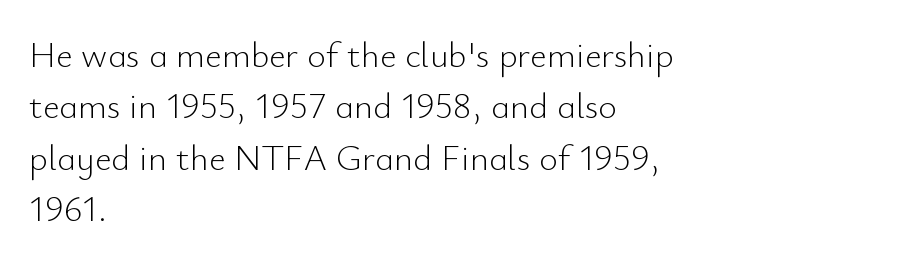
{"serif": "no", "italic": "no", "bold": "no", "weight": "light", "width": "normal", "stroke_contrast": "low", "x_height": "small", "monospaced": "no", "underline": "no", "align": "left", "line_spacing": "normal", "line_spacing_ratio": 1.43, "letter_spacing": "normal", "letter_spacing_em": 0.0, "glyph_px": 36}
